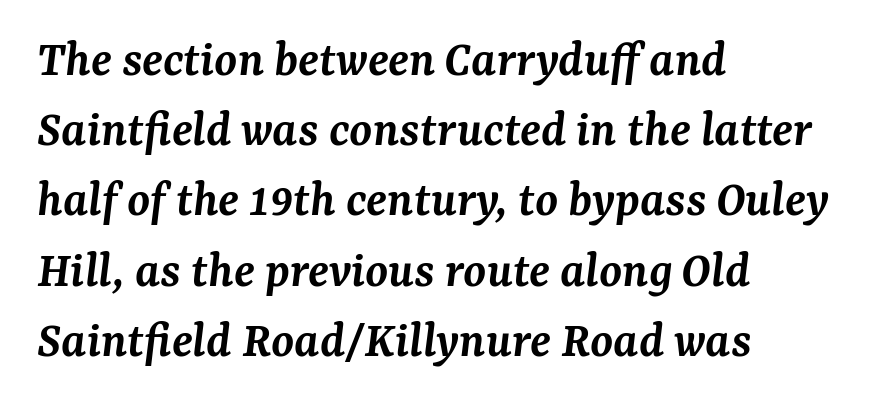
The text was rendered using a seriffed face with decorative stroke endings. What stands out about the letter spacing? Nothing — it is the standard amount. Note the varied advance widths — an 'i' is clearly narrower than an 'm'. The strip under each line holds only bare page. A typesetter would mark this as italic. Typeset ragged right — the left edge is the straight one.
